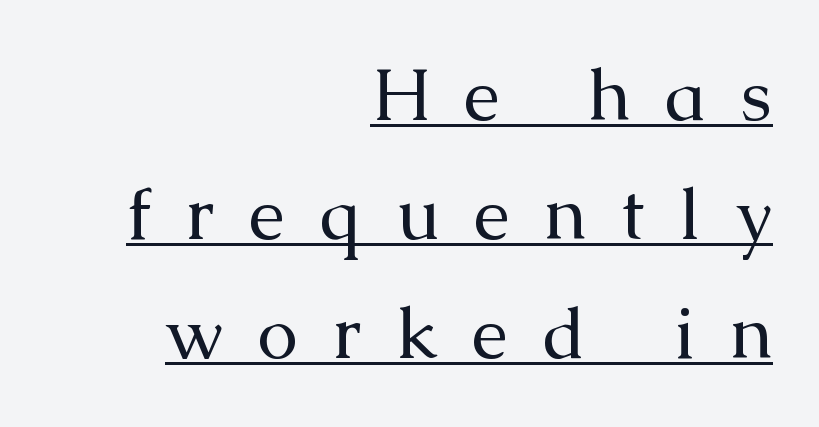
Q: Is the text bold? A: No.
Q: Is the text italic (slanted)? A: No, it is upright.
Q: Is the typeface a serif or a sans-serif typeface? A: Serif.
Q: Is the text underlined? A: Yes.
Q: How is the paragraph aligned? A: Right-aligned.
Q: Is the spacing between letters normal or unusually wide? A: Unusually wide.
Q: Is the spacing between lines tight, normal or loose? A: Normal.
Q: Width (condensed, normal, or wide)? A: Normal.
Q: Stroke contrast? A: Medium.
Q: x-height? A: Medium.
Q: Monospaced? A: No.
